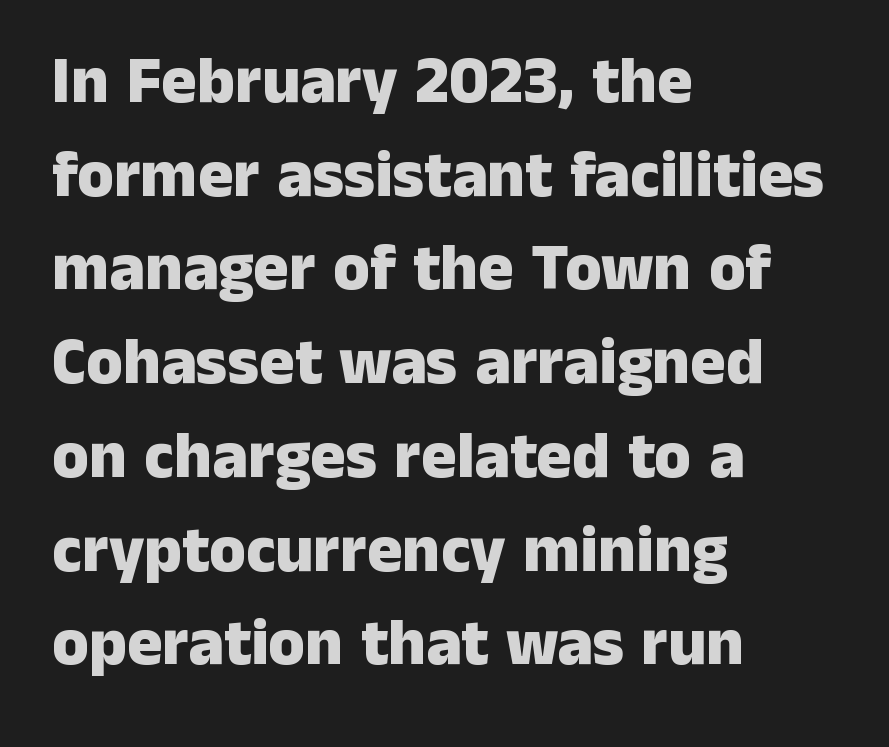
{"serif": "no", "italic": "no", "bold": "yes", "weight": "heavy", "width": "normal", "stroke_contrast": "low", "x_height": "medium", "monospaced": "no", "underline": "no", "align": "left", "line_spacing": "normal", "line_spacing_ratio": 1.42, "letter_spacing": "normal", "letter_spacing_em": 0.0, "glyph_px": 66}
